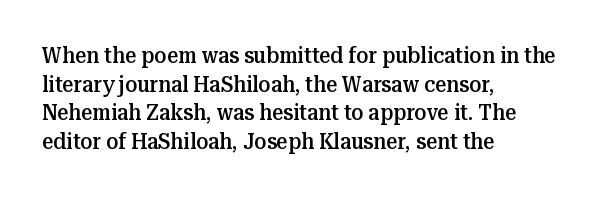
The image shows 22 px text type, upright; set left-aligned, normal line spacing (1.3x), normal letter spacing, not underlined.
